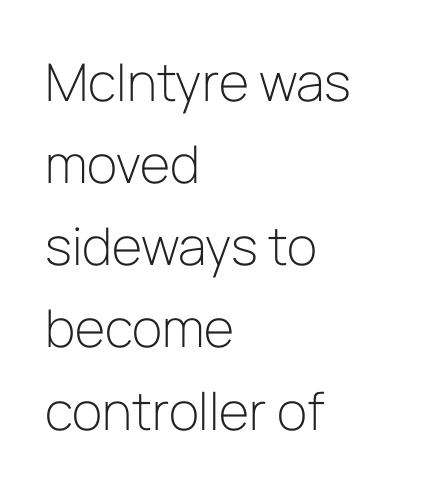
Q: Is the text bold? A: No.
Q: Is the text italic (slanted)? A: No, it is upright.
Q: Is the typeface a serif or a sans-serif typeface? A: Sans-serif.
Q: Is the text underlined? A: No.
Q: How is the paragraph aligned? A: Left-aligned.
Q: Is the spacing between letters normal or unusually wide? A: Normal.
Q: Is the spacing between lines tight, normal or loose? A: Normal.
Q: Width (condensed, normal, or wide)? A: Normal.
Q: Stroke contrast? A: Low.
Q: x-height? A: Medium.
Q: Monospaced? A: No.
